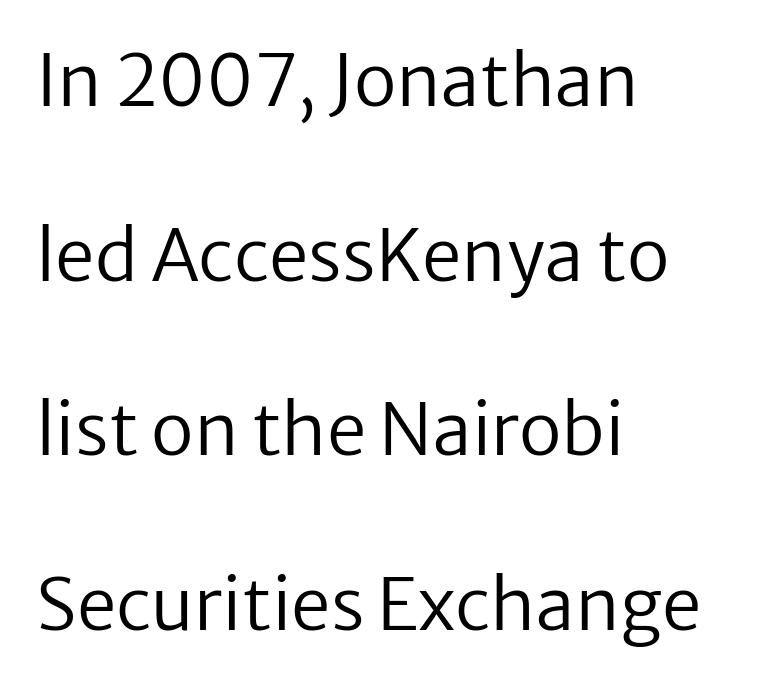
Is the letter spacing exaggerated? No — it looks like the ordinary default. Line beginnings align vertically; line endings do not. Anything drawn beneath the words? Only blank space. Heaviness? Minimal to ordinary, like unemphasized prose. The face used here is proportionally spaced, like ordinary book or web type.
